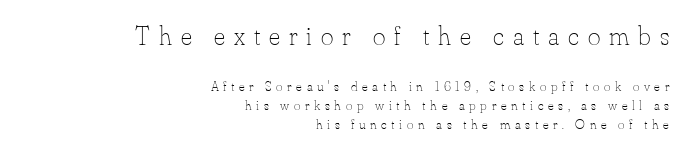
{"italic": "no", "bold": "no", "underline": "no", "align": "right", "line_spacing": "normal", "line_spacing_ratio": 1.37, "letter_spacing": "wide", "letter_spacing_em": 0.33, "larger_block": "first", "size_ratio": 1.93, "glyph_px": 27}
